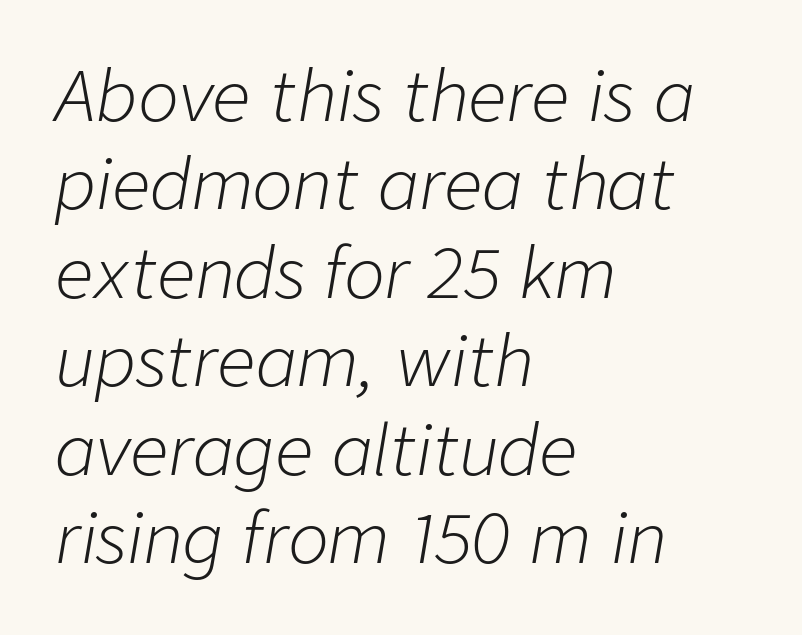
{"italic": "yes", "lean": "right", "slant_degrees": 9, "bold": "no", "weight": "light", "width": "normal", "stroke_contrast": "low", "x_height": "medium", "monospaced": "no", "underline": "no", "align": "left", "line_spacing": "normal", "line_spacing_ratio": 1.3, "letter_spacing": "normal", "letter_spacing_em": 0.0, "glyph_px": 68}
